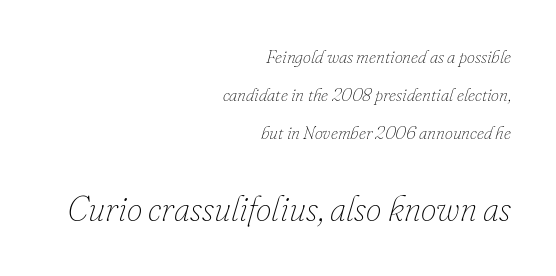
The image shows 35 px thin type, italic (leaning right); set right-aligned, loose line spacing (2.1x), normal letter spacing, not underlined; the second (bottom) block is 1.94x larger; low stroke contrast and a small x-height.
